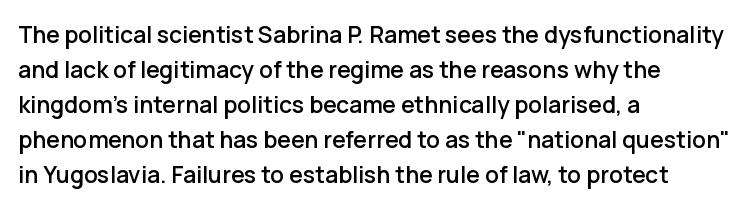
The image shows 23 px text type, upright; set left-aligned, normal line spacing (1.52x), normal letter spacing, not underlined.
